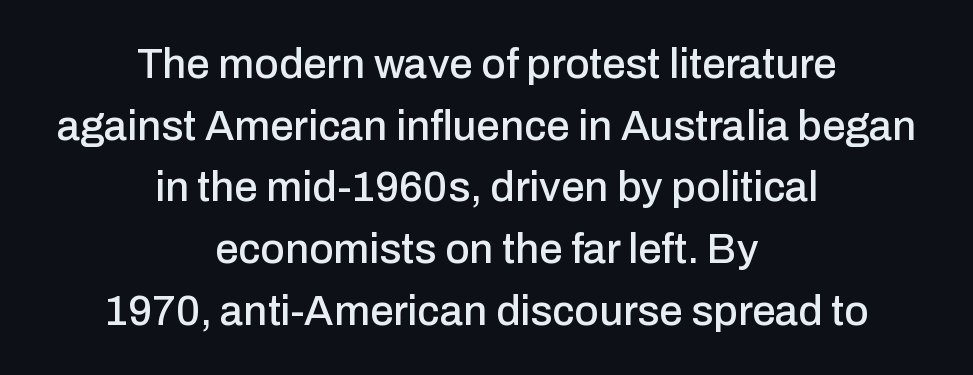
Bare-footed words on every line. The lines in this sample share a center point and differ in where they start and stop. Does the type have serifs? No, each stem ends abruptly. The letters advance in unequal steps, a hallmark of proportional type. Compared with typical body copy, the letter spacing here is the same. A roman cut, with each character standing at attention.
